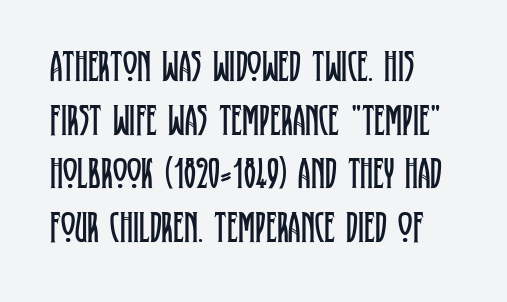
{"serif": "yes", "italic": "no", "bold": "no", "weight": "regular", "width": "condensed", "stroke_contrast": "low", "x_height": "large", "monospaced": "no", "underline": "no", "align": "left", "line_spacing_ratio": 1.22, "letter_spacing": "normal", "letter_spacing_em": 0.0, "glyph_px": 44}
